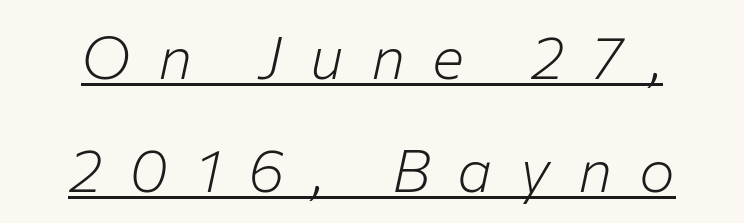
Q: Is the text bold? A: No.
Q: Is the text italic (slanted)? A: Yes, it leans right by about 12 degrees.
Q: Is the text underlined? A: Yes.
Q: Is the spacing between letters normal or unusually wide? A: Unusually wide.
Q: Width (condensed, normal, or wide)? A: Normal.
Q: Stroke contrast? A: Low.
Q: x-height? A: Medium.
Q: Monospaced? A: No.
